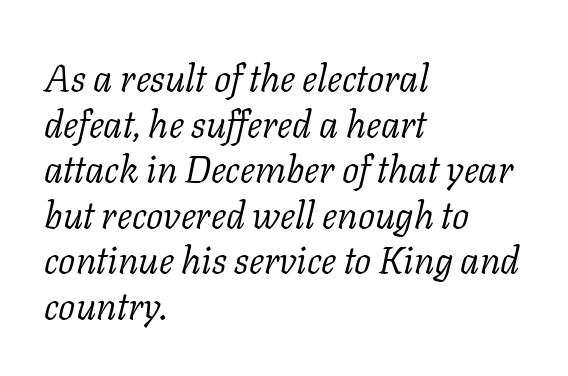
Caption: face not bold, strokes unweighted. Looks like regular typesetting: each glyph gets only the width it needs. Clear beneath every line of the passage. Tall strokes in this sample are angled rather than plumb.
